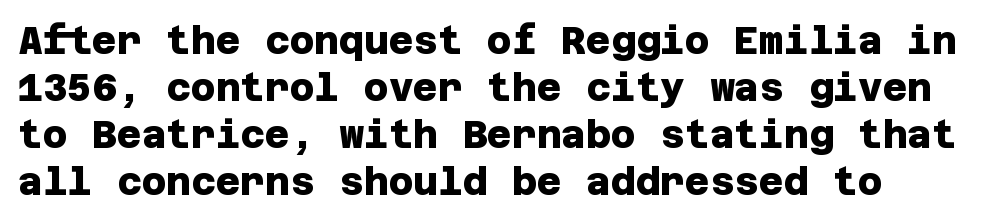
{"serif": "no", "bold": "yes", "weight": "heavy", "width": "normal", "stroke_contrast": "low", "x_height": "large", "underline": "no", "line_spacing_ratio": 1.24, "letter_spacing": "normal", "letter_spacing_em": 0.0, "glyph_px": 38}
